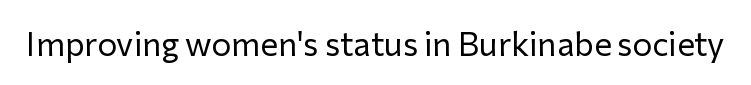
{"serif": "no", "italic": "no", "bold": "no", "weight": "regular", "width": "normal", "stroke_contrast": "low", "x_height": "medium", "monospaced": "no", "underline": "no", "letter_spacing": "normal", "letter_spacing_em": 0.0, "glyph_px": 33}
